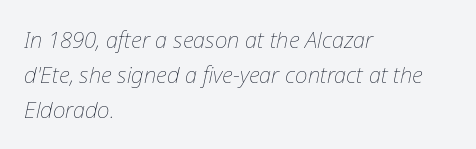
{"italic": "yes", "lean": "right", "slant_degrees": 12, "bold": "no", "underline": "no", "align": "left", "line_spacing": "normal", "line_spacing_ratio": 1.59, "letter_spacing": "normal", "letter_spacing_em": 0.0, "glyph_px": 22}
